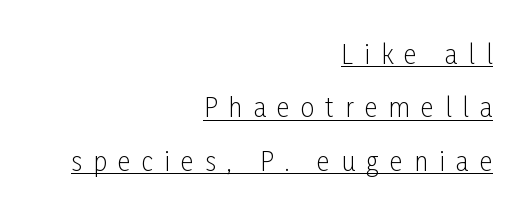
The image shows 25 px text type, upright; set right-aligned, loose line spacing (2.14x), unusually wide letter spacing (+0.45 em), underlined.
